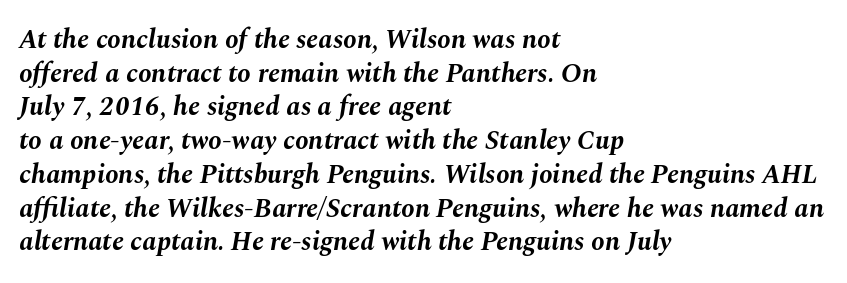
The image shows 27 px bold type, italic (leaning right); set left-aligned, normal line spacing (1.25x), normal letter spacing, not underlined.
